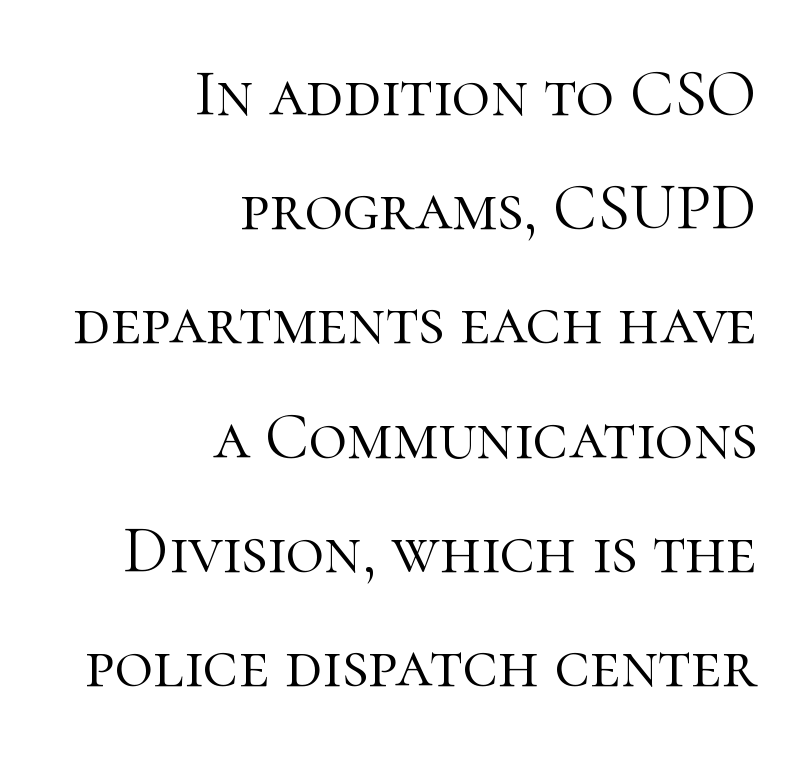
The image shows 66 px light serif type, upright; set right-aligned, line spacing 1.73x, normal letter spacing, not underlined; high stroke contrast and a medium x-height.
